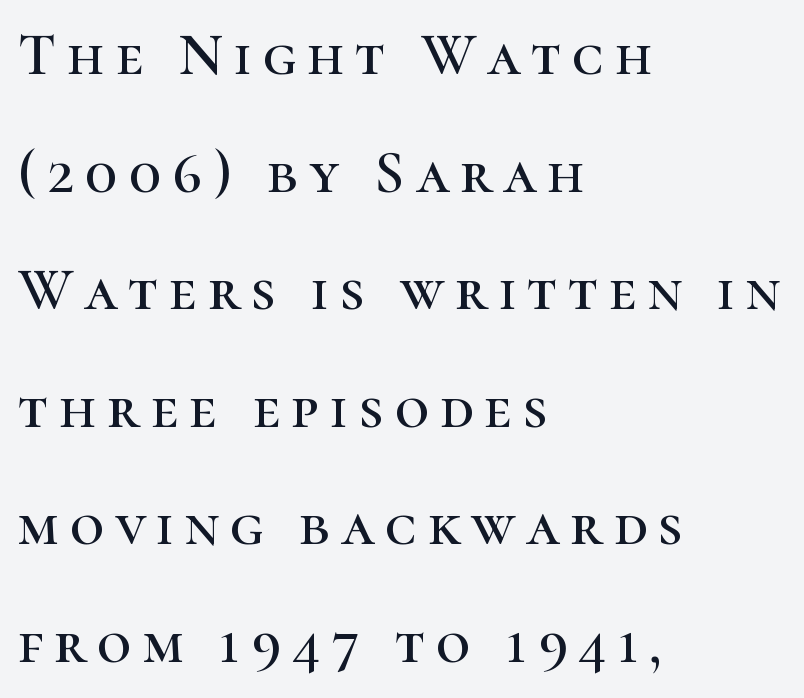
Q: Is the text italic (slanted)? A: No, it is upright.
Q: Is the typeface a serif or a sans-serif typeface? A: Serif.
Q: Is the text underlined? A: No.
Q: How is the paragraph aligned? A: Left-aligned.
Q: Is the spacing between lines tight, normal or loose? A: Loose.
Q: Width (condensed, normal, or wide)? A: Normal.
Q: Stroke contrast? A: High.
Q: x-height? A: Medium.
Q: Monospaced? A: No.
